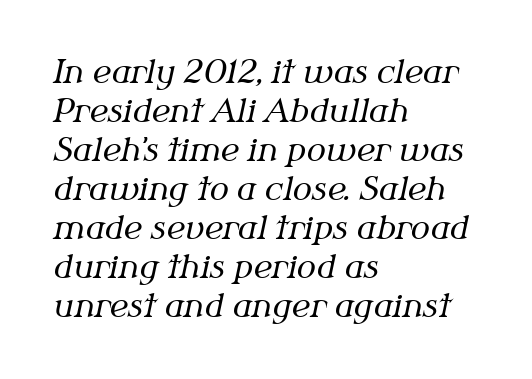
The typeface chosen for these lines features serifs. This sample has the flowing, uneven cadence of proportional lettering. Is the block centered? No — it sits flush against the left margin. Quick note: underline off. Inter-character spacing is left at the font's built-in metrics.
